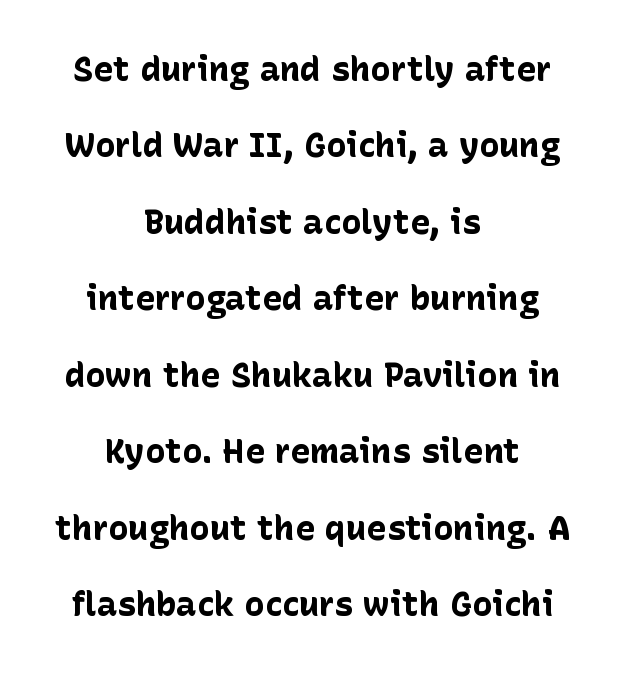
Q: Is the text bold? A: Yes.
Q: Is the text italic (slanted)? A: No, it is upright.
Q: Is the typeface a serif or a sans-serif typeface? A: Sans-serif.
Q: Is the text underlined? A: No.
Q: How is the paragraph aligned? A: Centered.
Q: Is the spacing between letters normal or unusually wide? A: Normal.
Q: Is the spacing between lines tight, normal or loose? A: Loose.
Q: Width (condensed, normal, or wide)? A: Normal.
Q: Stroke contrast? A: Low.
Q: x-height? A: Medium.
Q: Monospaced? A: No.
